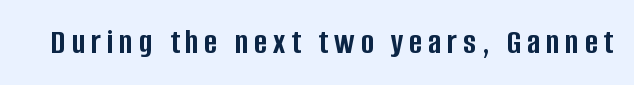
{"serif": "no", "italic": "no", "bold": "yes", "weight": "semibold", "width": "condensed", "stroke_contrast": "low", "x_height": "large", "monospaced": "no", "underline": "no", "glyph_px": 35}
